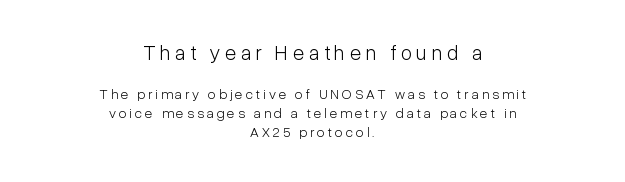
One-word summary of the alignment: center. Regular leading. The rendering inserts visible extra space after every character. Reading top to bottom, the characters get smaller at the block break. The letters stand upright; this is a roman face.
